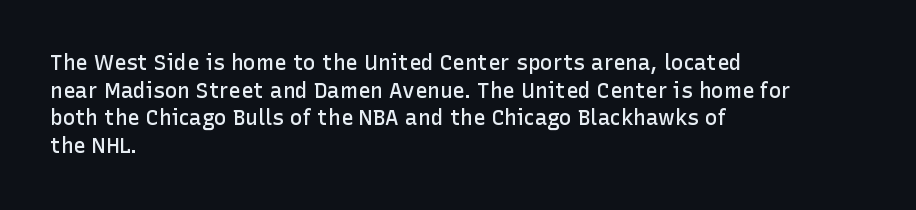
{"italic": "no", "bold": "semi", "underline": "no", "align": "left", "line_spacing": "normal", "line_spacing_ratio": 1.32, "letter_spacing": "normal", "letter_spacing_em": 0.0, "glyph_px": 21}
